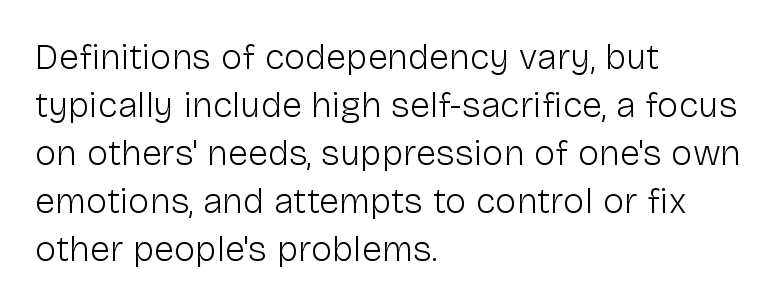
Q: Is the text bold? A: No.
Q: Is the text italic (slanted)? A: No, it is upright.
Q: Is the typeface a serif or a sans-serif typeface? A: Sans-serif.
Q: Is the text underlined? A: No.
Q: How is the paragraph aligned? A: Left-aligned.
Q: Is the spacing between letters normal or unusually wide? A: Normal.
Q: Is the spacing between lines tight, normal or loose? A: Normal.
Q: Width (condensed, normal, or wide)? A: Normal.
Q: Stroke contrast? A: Low.
Q: x-height? A: Medium.
Q: Monospaced? A: No.
